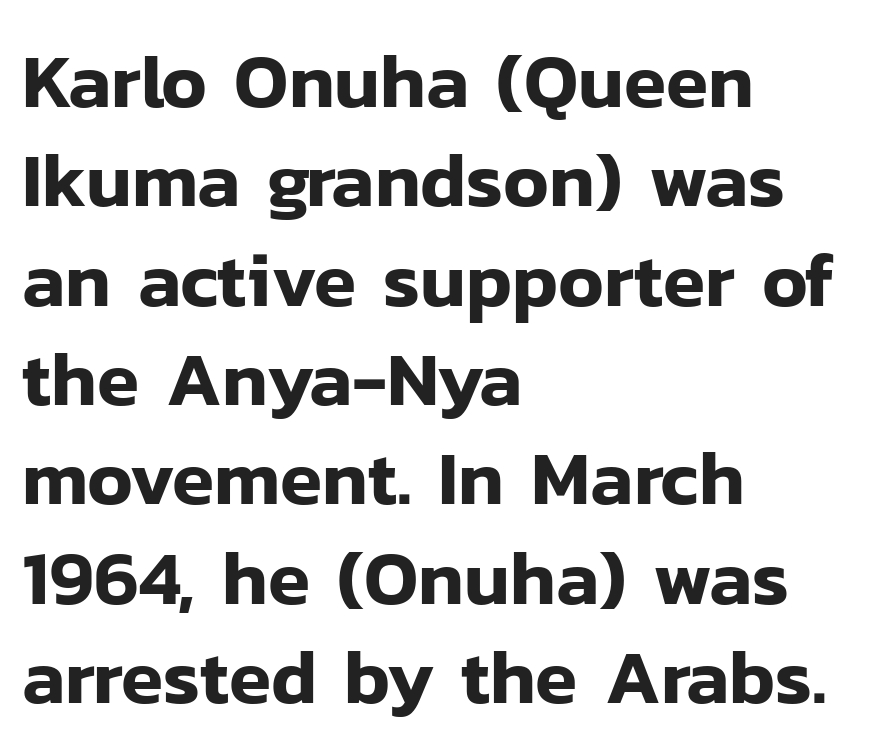
The image shows 77 px sans-serif type, upright; set left-aligned, normal line spacing (1.29x), normal letter spacing, not underlined; low stroke contrast and a medium x-height.
